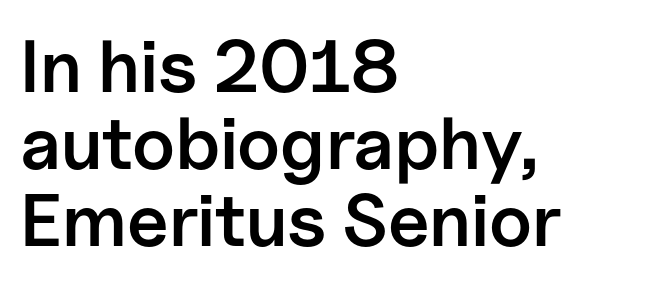
The image shows 74 px semibold sans-serif type, upright; set left-aligned, tight line spacing (1.04x), normal letter spacing, not underlined; low stroke contrast and a medium x-height.
